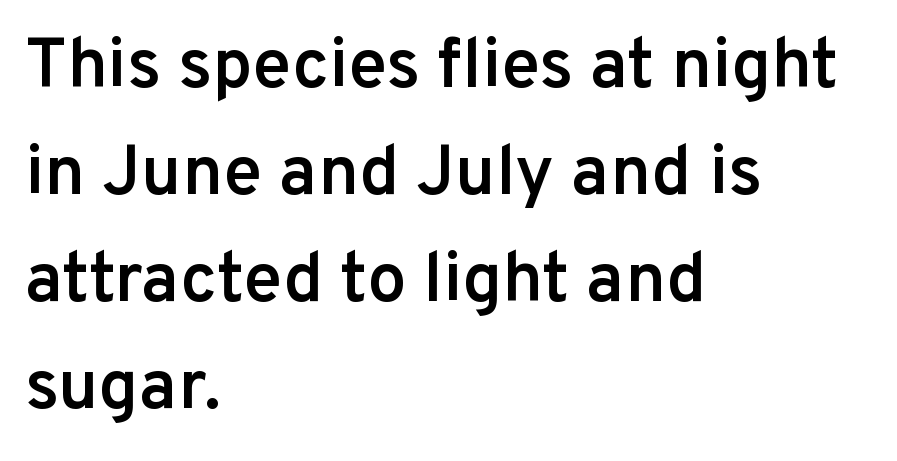
The image shows 70 px semibold sans-serif type, upright; set left-aligned, normal line spacing (1.53x), normal letter spacing, not underlined; low stroke contrast and a medium x-height.
